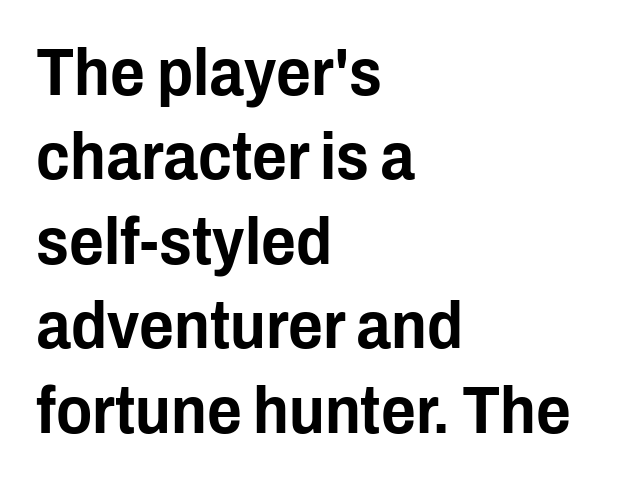
Q: Is the text italic (slanted)? A: No, it is upright.
Q: Is the typeface a serif or a sans-serif typeface? A: Sans-serif.
Q: Is the text underlined? A: No.
Q: How is the paragraph aligned? A: Left-aligned.
Q: Is the spacing between letters normal or unusually wide? A: Normal.
Q: Is the spacing between lines tight, normal or loose? A: Normal.
Q: Width (condensed, normal, or wide)? A: Condensed.
Q: Stroke contrast? A: Low.
Q: x-height? A: Medium.
Q: Monospaced? A: No.
